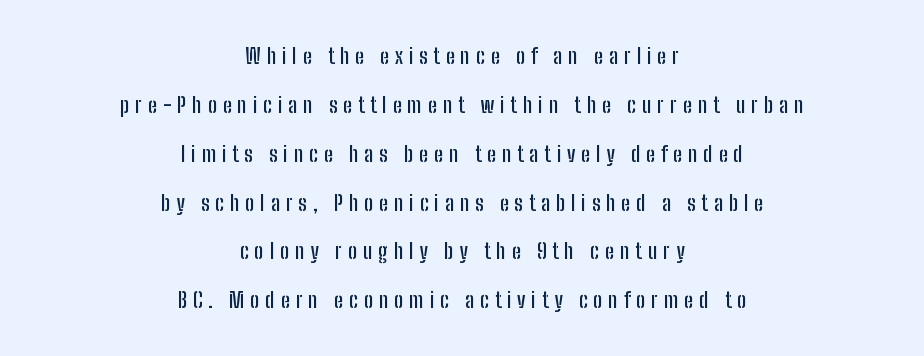
{"italic": "no", "underline": "no", "align": "center", "line_spacing": "loose", "line_spacing_ratio": 2.22, "letter_spacing": "wide", "letter_spacing_em": 0.26, "glyph_px": 22}
